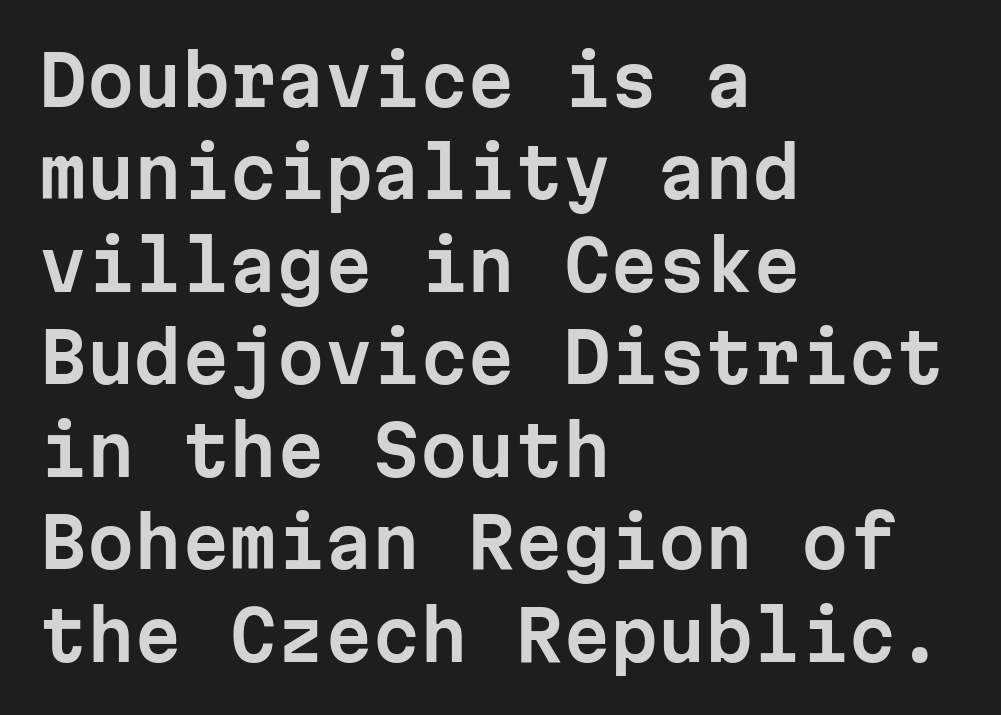
{"serif": "no", "italic": "no", "width": "normal", "stroke_contrast": "low", "x_height": "medium", "monospaced": "yes", "underline": "no", "align": "left", "line_spacing": "normal", "line_spacing_ratio": 1.36, "letter_spacing": "normal", "letter_spacing_em": 0.0, "glyph_px": 68}
